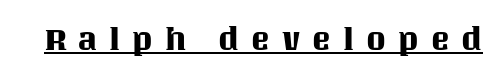
Inter-character spacing is expanded well beyond the font's built-in metrics. Notice how the stems are strictly vertical — no italics here. The letters advance in unequal steps, a hallmark of proportional type. Honestly, the underline is the first thing you notice here.
